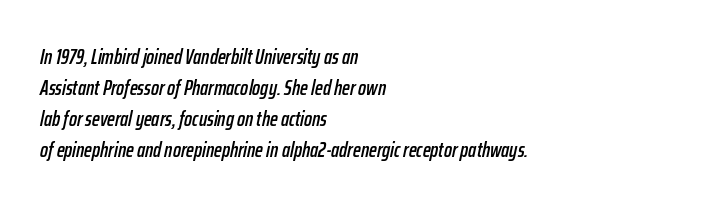
Q: Is the text italic (slanted)? A: Yes, it leans right by about 12 degrees.
Q: Is the text underlined? A: No.
Q: How is the paragraph aligned? A: Left-aligned.
Q: Is the spacing between letters normal or unusually wide? A: Normal.
Q: Is the spacing between lines tight, normal or loose? A: Normal.
